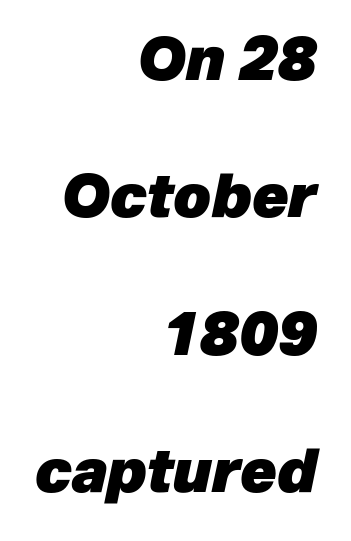
{"italic": "yes", "lean": "right", "slant_degrees": 12, "bold": "yes", "weight": "heavy", "width": "normal", "stroke_contrast": "low", "x_height": "medium", "monospaced": "no", "underline": "no", "align": "right", "line_spacing": "loose", "line_spacing_ratio": 2.33, "letter_spacing": "normal", "letter_spacing_em": 0.0, "glyph_px": 59}
